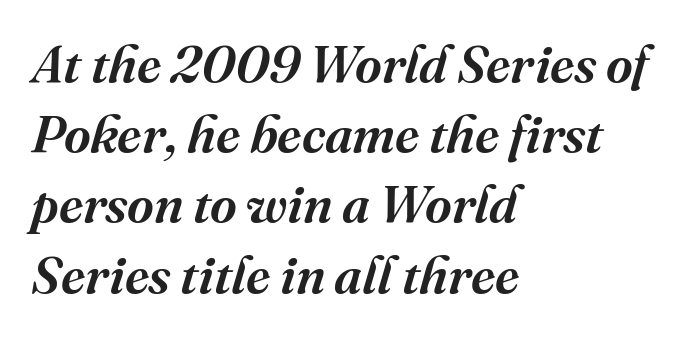
Words float on clear page, feet unadorned. Students, observe: this is what conventionally led text looks like. These lines were composed using italics. Font category for this specimen: serif. A typesetter would call this zero additional tracking.
